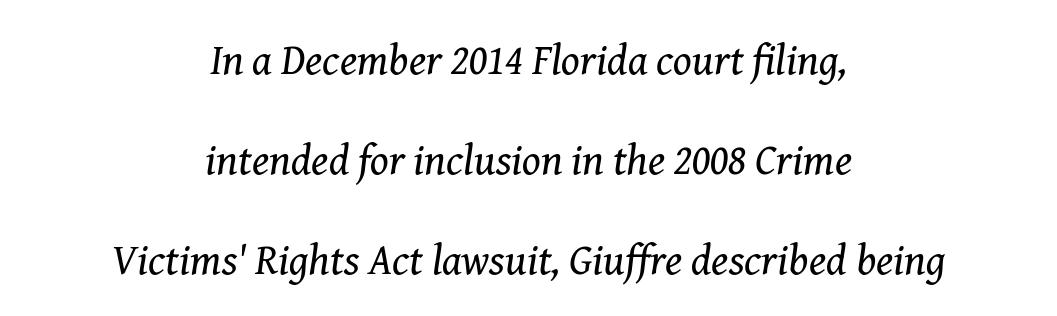
{"serif": "yes", "italic": "yes", "lean": "right", "slant_degrees": 8, "bold": "no", "weight": "regular", "width": "normal", "stroke_contrast": "medium", "x_height": "medium", "monospaced": "no", "underline": "no", "align": "center", "line_spacing": "loose", "line_spacing_ratio": 2.32, "letter_spacing": "normal", "letter_spacing_em": 0.0, "glyph_px": 43}
